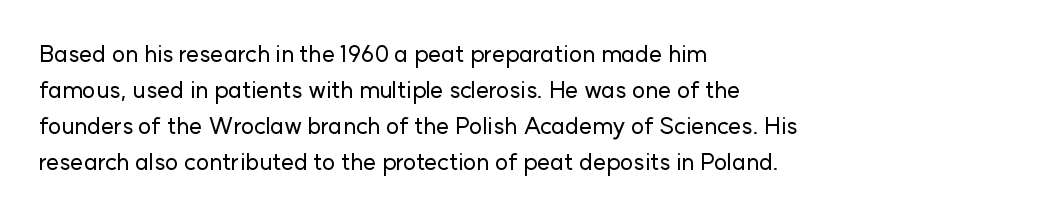
{"italic": "no", "underline": "no", "align": "left", "line_spacing": "normal", "line_spacing_ratio": 1.56, "letter_spacing": "normal", "letter_spacing_em": 0.0, "glyph_px": 23}
